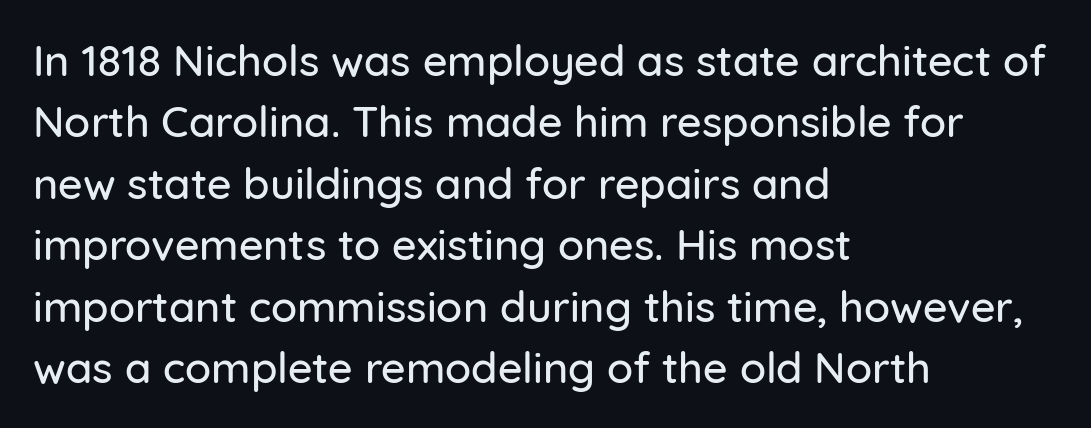
Q: Is the text italic (slanted)? A: No, it is upright.
Q: Is the typeface a serif or a sans-serif typeface? A: Sans-serif.
Q: Is the text underlined? A: No.
Q: How is the paragraph aligned? A: Left-aligned.
Q: Is the spacing between letters normal or unusually wide? A: Normal.
Q: Is the spacing between lines tight, normal or loose? A: Normal.
Q: Width (condensed, normal, or wide)? A: Normal.
Q: Stroke contrast? A: Low.
Q: x-height? A: Medium.
Q: Monospaced? A: No.
